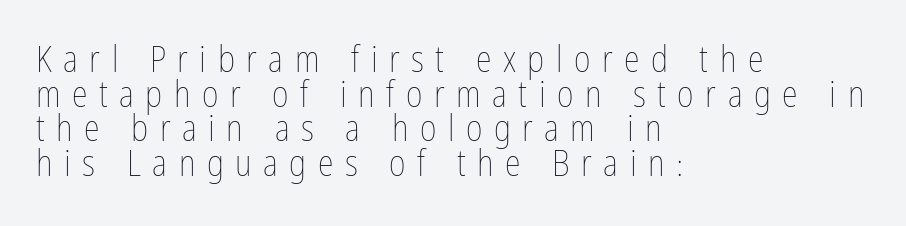
Q: Is the text bold? A: No.
Q: Is the text italic (slanted)? A: No, it is upright.
Q: Is the text underlined? A: No.
Q: How is the paragraph aligned? A: Left-aligned.
Q: Is the spacing between letters normal or unusually wide? A: Unusually wide.
Q: Is the spacing between lines tight, normal or loose? A: Tight.
Q: Width (condensed, normal, or wide)? A: Condensed.
Q: Stroke contrast? A: Low.
Q: x-height? A: Medium.
Q: Monospaced? A: No.
